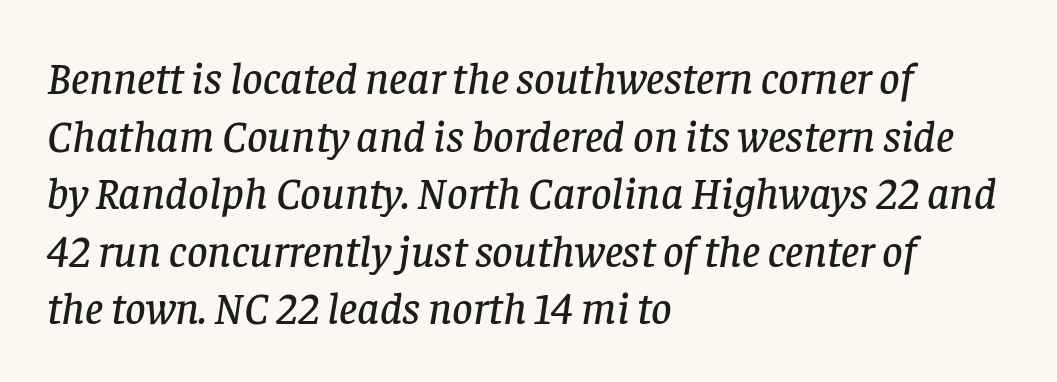
This rendering employs a face with finishing strokes, i.e., a serif. The lines in this sample share a left origin and differ only in where they stop. You can tell it's italic because the verticals aren't actually vertical. Check under the words: just untouched page. Words appear dense and cohesive because spacing is normal. You could not count columns in this text — the font is proportionally spaced.
